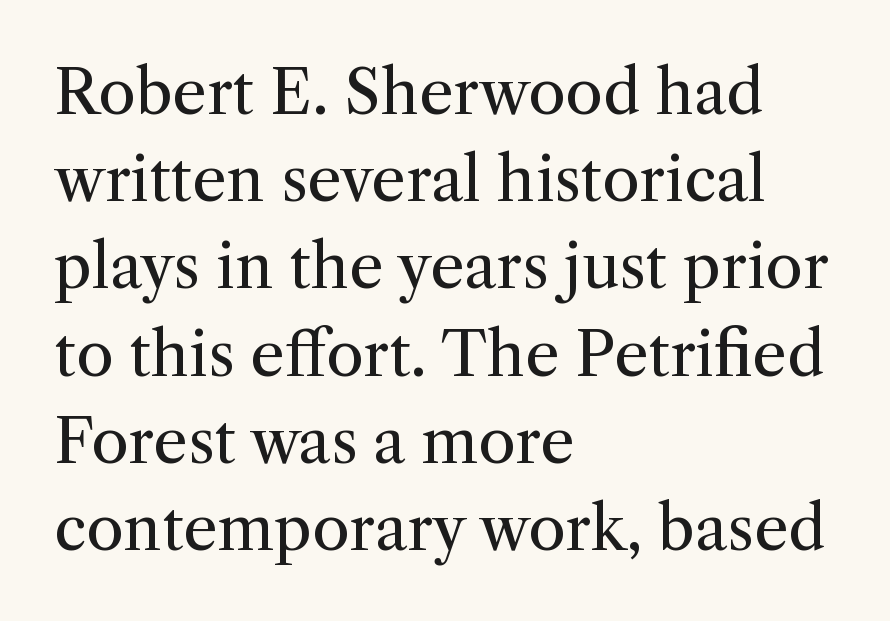
{"serif": "yes", "italic": "no", "bold": "no", "weight": "regular", "width": "normal", "stroke_contrast": "medium", "x_height": "medium", "monospaced": "no", "underline": "no", "align": "left", "line_spacing": "normal", "line_spacing_ratio": 1.43, "letter_spacing": "normal", "letter_spacing_em": 0.0, "glyph_px": 61}
